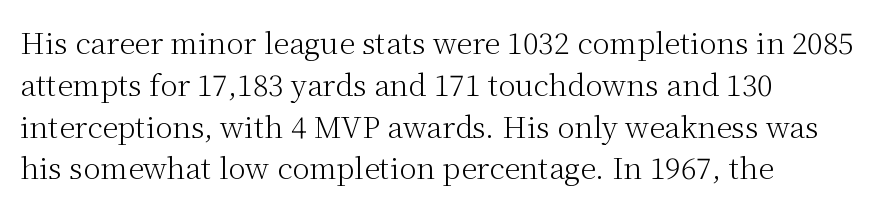
Q: Is the text bold? A: No.
Q: Is the text italic (slanted)? A: No, it is upright.
Q: Is the typeface a serif or a sans-serif typeface? A: Serif.
Q: Is the text underlined? A: No.
Q: Is the spacing between letters normal or unusually wide? A: Normal.
Q: Is the spacing between lines tight, normal or loose? A: Normal.
Q: Width (condensed, normal, or wide)? A: Normal.
Q: Stroke contrast? A: Medium.
Q: x-height? A: Medium.
Q: Monospaced? A: No.
